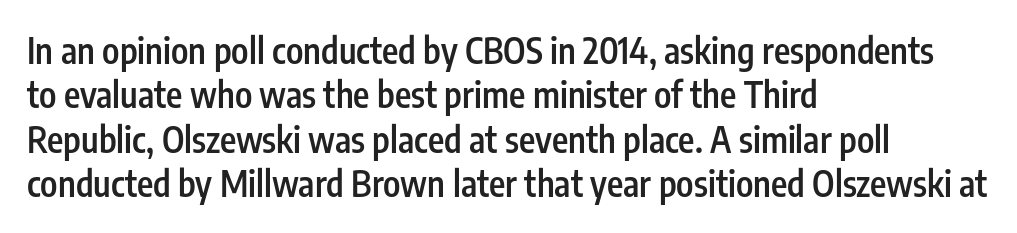
The image shows 35 px semibold, condensed sans-serif type, upright; set left-aligned, normal line spacing (1.27x), normal letter spacing, not underlined; low stroke contrast and a medium x-height.
